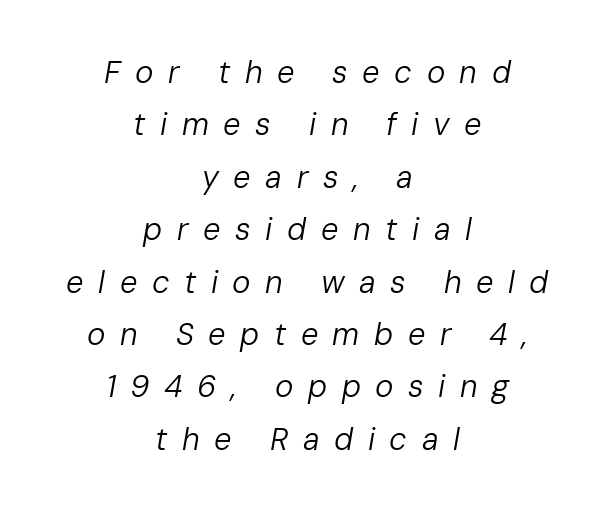
{"italic": "yes", "lean": "right", "slant_degrees": 10, "bold": "no", "weight": "regular", "width": "normal", "stroke_contrast": "low", "x_height": "medium", "monospaced": "no", "underline": "no", "align": "center", "line_spacing": "normal", "line_spacing_ratio": 1.69, "letter_spacing": "wide", "letter_spacing_em": 0.47, "glyph_px": 31}
